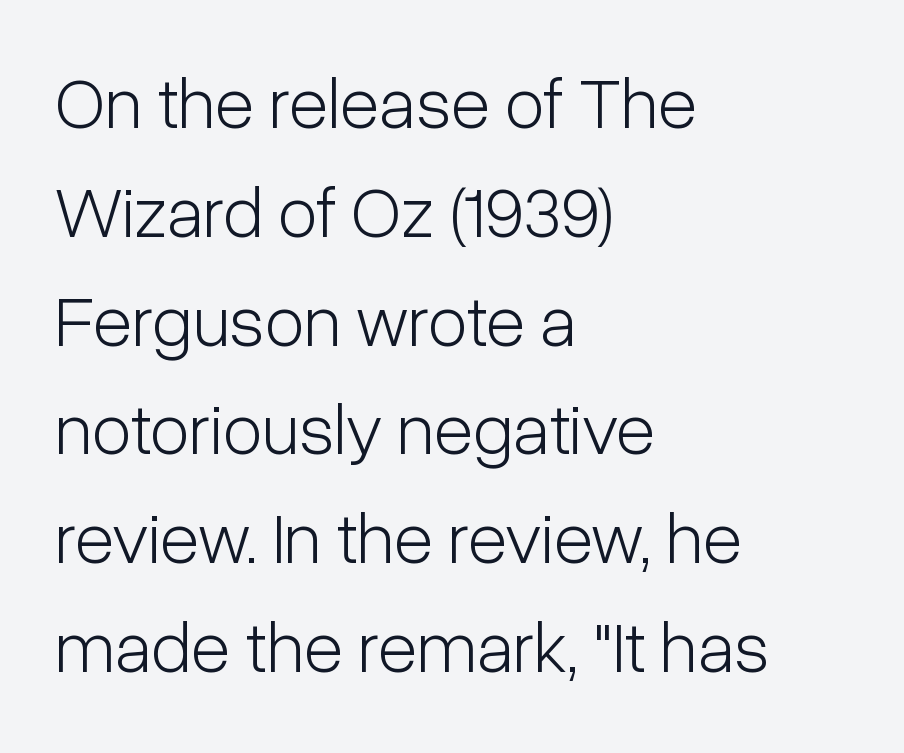
{"serif": "no", "italic": "no", "bold": "no", "weight": "light", "width": "condensed", "stroke_contrast": "low", "x_height": "medium", "monospaced": "no", "underline": "no", "align": "left", "line_spacing": "normal", "line_spacing_ratio": 1.49, "letter_spacing": "normal", "letter_spacing_em": 0.0, "glyph_px": 73}
